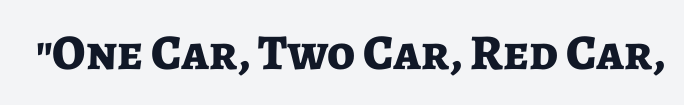
Q: Is the text bold? A: Yes.
Q: Is the text italic (slanted)? A: No, it is upright.
Q: Is the typeface a serif or a sans-serif typeface? A: Sans-serif.
Q: Is the text underlined? A: No.
Q: Is the spacing between letters normal or unusually wide? A: Normal.
Q: Width (condensed, normal, or wide)? A: Normal.
Q: Stroke contrast? A: Low.
Q: x-height? A: Medium.
Q: Monospaced? A: No.
